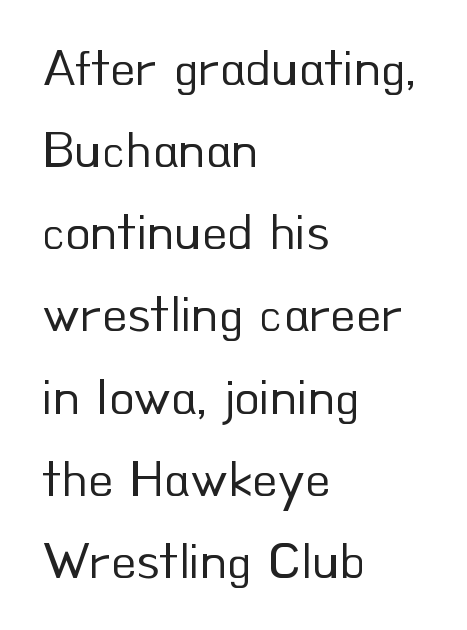
{"serif": "no", "italic": "no", "bold": "no", "weight": "regular", "width": "normal", "stroke_contrast": "low", "x_height": "small", "monospaced": "no", "underline": "no", "align": "left", "line_spacing": "normal", "line_spacing_ratio": 1.58, "letter_spacing": "normal", "letter_spacing_em": 0.0, "glyph_px": 52}
